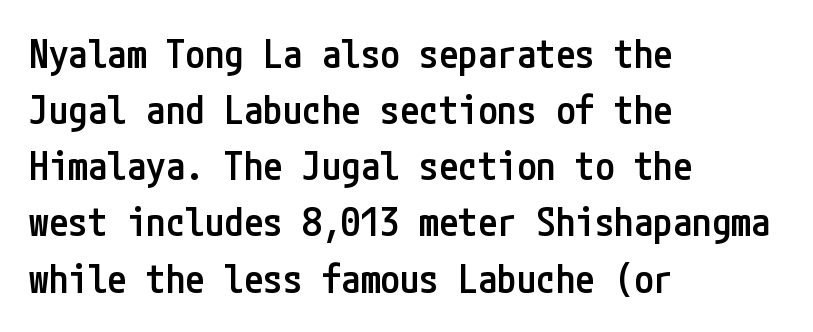
Q: Is the text bold? A: Semi-bold.
Q: Is the text italic (slanted)? A: No, it is upright.
Q: Is the typeface a serif or a sans-serif typeface? A: Sans-serif.
Q: Is the text underlined? A: No.
Q: How is the paragraph aligned? A: Left-aligned.
Q: Is the spacing between letters normal or unusually wide? A: Normal.
Q: Is the spacing between lines tight, normal or loose? A: Normal.
Q: Width (condensed, normal, or wide)? A: Condensed.
Q: Stroke contrast? A: Low.
Q: x-height? A: Medium.
